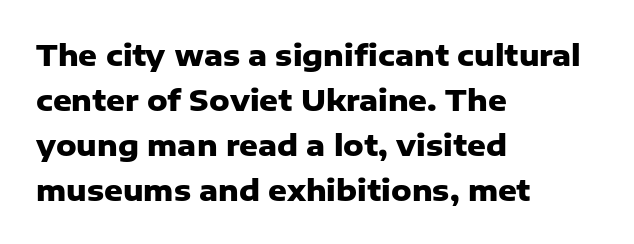
{"serif": "no", "italic": "no", "bold": "yes", "weight": "heavy", "width": "normal", "stroke_contrast": "low", "x_height": "medium", "monospaced": "no", "underline": "no", "align": "left", "line_spacing": "normal", "line_spacing_ratio": 1.55, "letter_spacing": "normal", "letter_spacing_em": 0.0, "glyph_px": 29}
